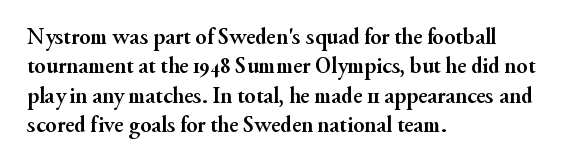
In terms of posture, this sample is upright. Whoever set this chose a conventional vertical rhythm. The space directly below the letters is spotless. A typesetter would call this zero additional tracking.
